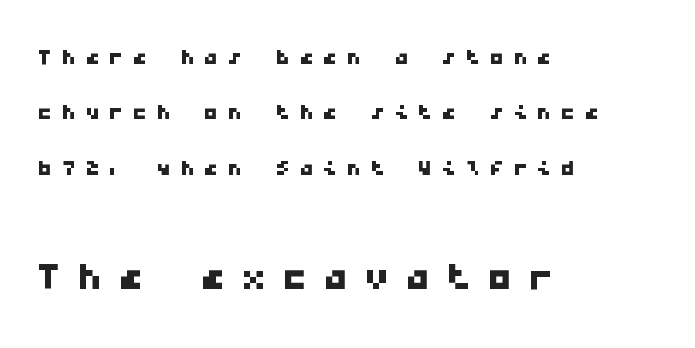
The image shows 50 px wide sans-serif type, monospaced; set left-aligned, loose line spacing (1.91x), unusually wide letter spacing (+0.32 em), not underlined; the second (bottom) block is 1.72x larger; low stroke contrast and a medium x-height.
